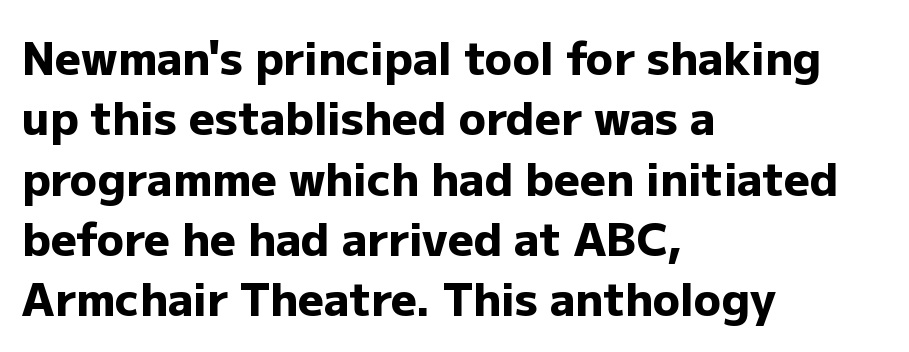
The image shows 45 px heavy sans-serif type, upright; set left-aligned, normal line spacing (1.34x), normal letter spacing, not underlined; low stroke contrast and a medium x-height.
